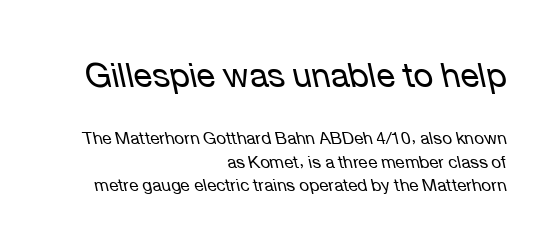
Q: Is the text bold? A: No.
Q: Is the text italic (slanted)? A: Yes, it leans left by about 12 degrees.
Q: Is the text underlined? A: No.
Q: How is the paragraph aligned? A: Right-aligned.
Q: Is the spacing between letters normal or unusually wide? A: Normal.
Q: Is the spacing between lines tight, normal or loose? A: Normal.
Q: Which block of text is set in a larger size, the first (top) or the second (bottom)? A: The first (top) one.
Q: Width (condensed, normal, or wide)? A: Normal.
Q: Stroke contrast? A: Low.
Q: x-height? A: Medium.
Q: Monospaced? A: No.
